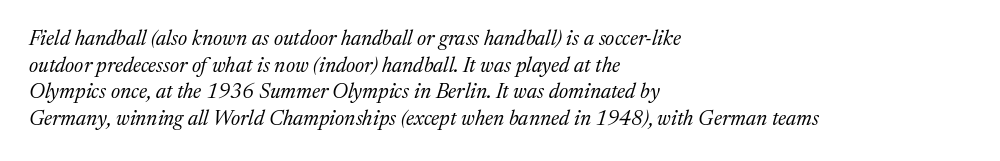
The image shows 21 px text type, italic (leaning right); set left-aligned, normal line spacing (1.27x), normal letter spacing, not underlined.
